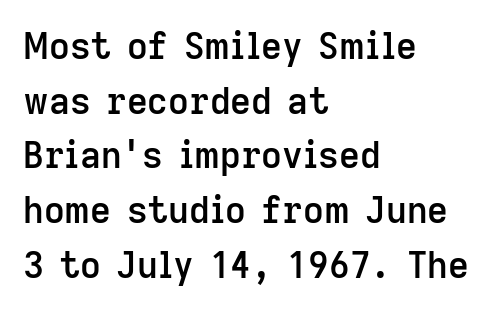
{"serif": "no", "italic": "no", "bold": "semi", "weight": "semibold", "width": "normal", "stroke_contrast": "low", "x_height": "medium", "monospaced": "no", "underline": "no", "align": "left", "line_spacing": "normal", "line_spacing_ratio": 1.52, "letter_spacing": "normal", "letter_spacing_em": 0.0, "glyph_px": 36}
